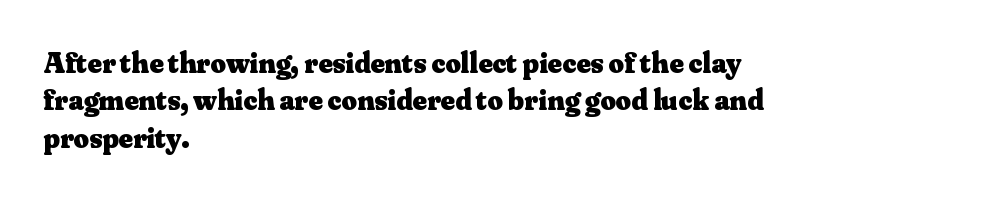
Q: Is the text bold? A: Yes.
Q: Is the text italic (slanted)? A: No, it is upright.
Q: Is the typeface a serif or a sans-serif typeface? A: Serif.
Q: Is the text underlined? A: No.
Q: How is the paragraph aligned? A: Left-aligned.
Q: Is the spacing between letters normal or unusually wide? A: Normal.
Q: Is the spacing between lines tight, normal or loose? A: Normal.
Q: Width (condensed, normal, or wide)? A: Normal.
Q: Stroke contrast? A: Medium.
Q: x-height? A: Small.
Q: Monospaced? A: No.
